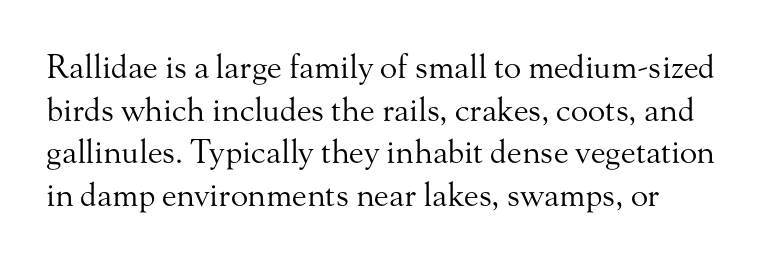
Anything drawn beneath the words? Only blank space. These lines sit exactly where default settings would place them. This is not heavy type; no bold has been used. The face used here is proportionally spaced, like ordinary book or web type. The rendering shows small feet on the letterforms — a serif design.
